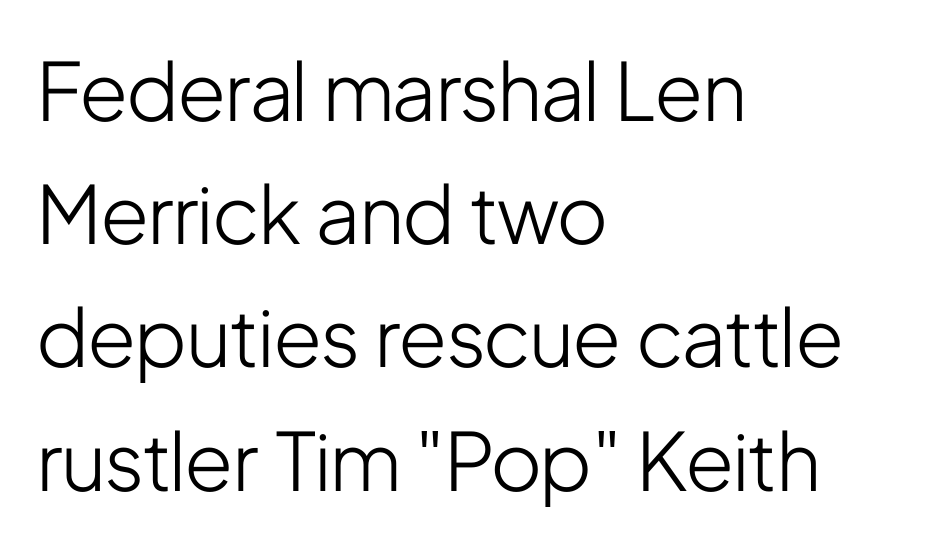
Rule under the text: the space is simply empty. Nothing sits at the stroke ends, so this counts as sans-serif. The line texture is even and compact thanks to regular tracking. The letters look calm and open, with moderate or lighter stems. Unlike italic type, these characters show no tilt at all. Think of a printed novel: that variable character pitch is what you see here.
